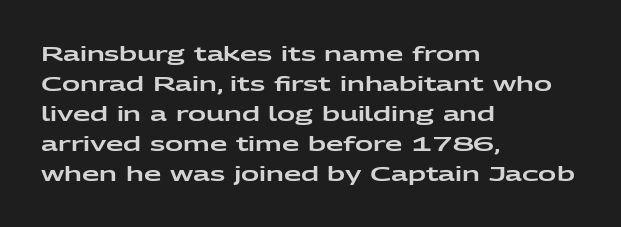
The passage shown has conventional tracking throughout. Is there much room between lines? A standard amount, neither cramped nor airy. This is the regular roman posture of the typeface. Plain, unruled lines of type. Typeset ragged right — the left edge is the straight one.
